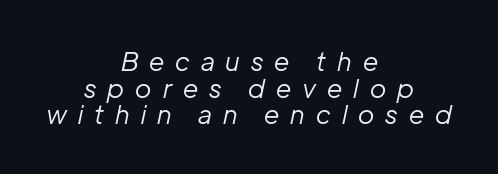
{"italic": "yes", "lean": "right", "slant_degrees": 12, "bold": "no", "underline": "no", "align": "center", "line_spacing": "tight", "line_spacing_ratio": 1.02, "letter_spacing": "wide", "letter_spacing_em": 0.43, "glyph_px": 26}
